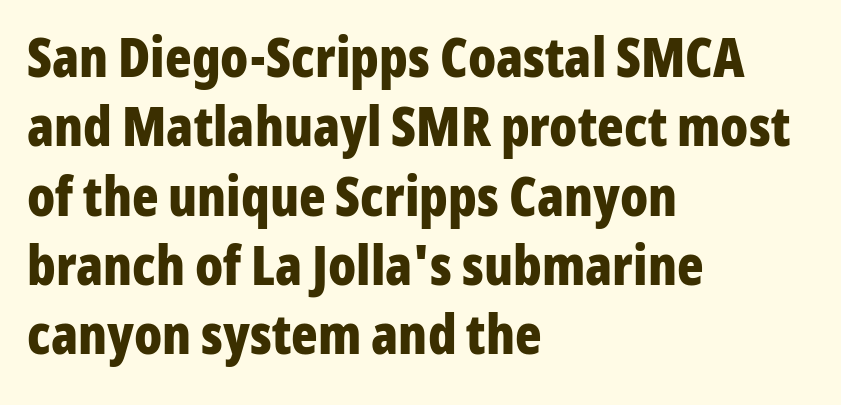
{"serif": "no", "italic": "no", "bold": "yes", "weight": "bold", "width": "condensed", "stroke_contrast": "low", "x_height": "medium", "monospaced": "no", "underline": "no", "align": "left", "line_spacing": "normal", "line_spacing_ratio": 1.26, "letter_spacing": "normal", "letter_spacing_em": 0.0, "glyph_px": 55}
